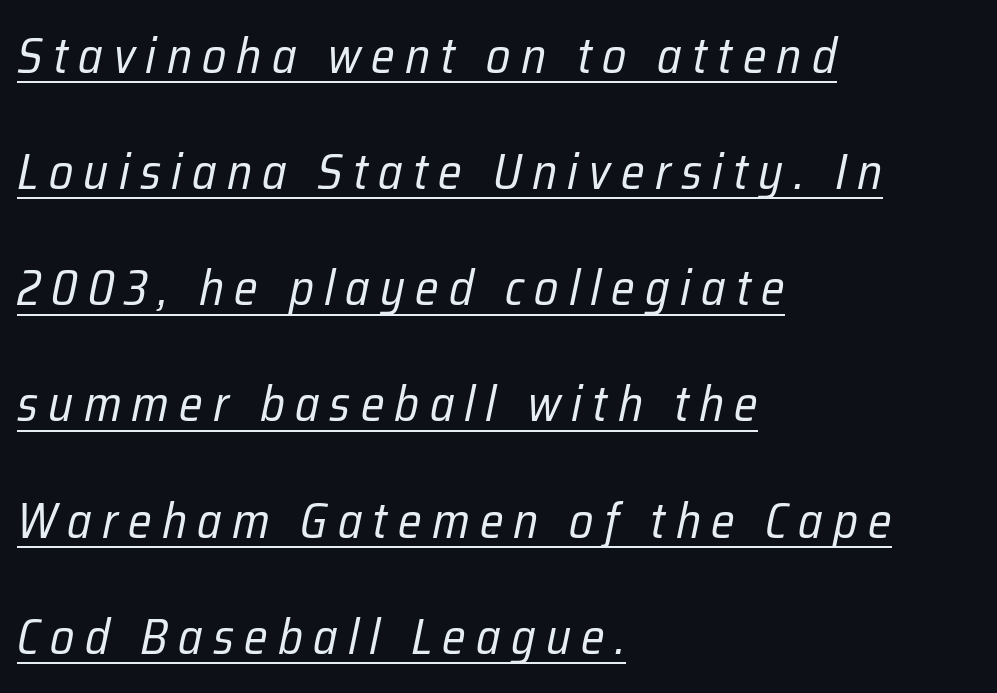
{"italic": "yes", "lean": "right", "slant_degrees": 12, "bold": "no", "weight": "regular", "width": "condensed", "stroke_contrast": "low", "x_height": "medium", "monospaced": "no", "underline": "yes", "align": "left", "line_spacing": "loose", "line_spacing_ratio": 2.37, "letter_spacing": "wide", "letter_spacing_em": 0.21, "glyph_px": 49}
